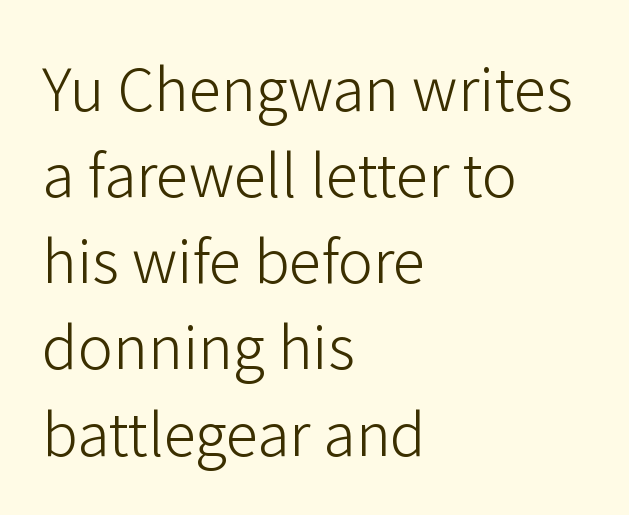
These lines are rendered in a variable-pitch font. Notice how the stems are strictly vertical — no italics here. Does the leading feel generous? No, just average. Decoration check: the copy has no underline. Layout note: lines flush left. Is the type heavy? It reads as light-to-regular instead.
